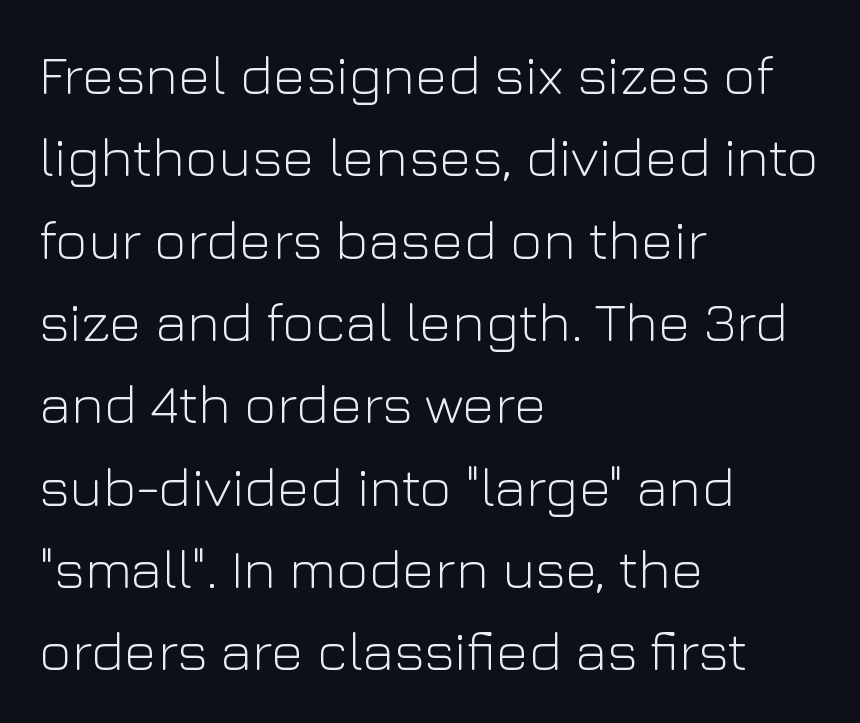
{"serif": "no", "italic": "no", "bold": "no", "weight": "light", "width": "normal", "stroke_contrast": "low", "x_height": "medium", "monospaced": "no", "underline": "no", "align": "left", "line_spacing": "normal", "line_spacing_ratio": 1.47, "letter_spacing": "normal", "letter_spacing_em": 0.0, "glyph_px": 56}
